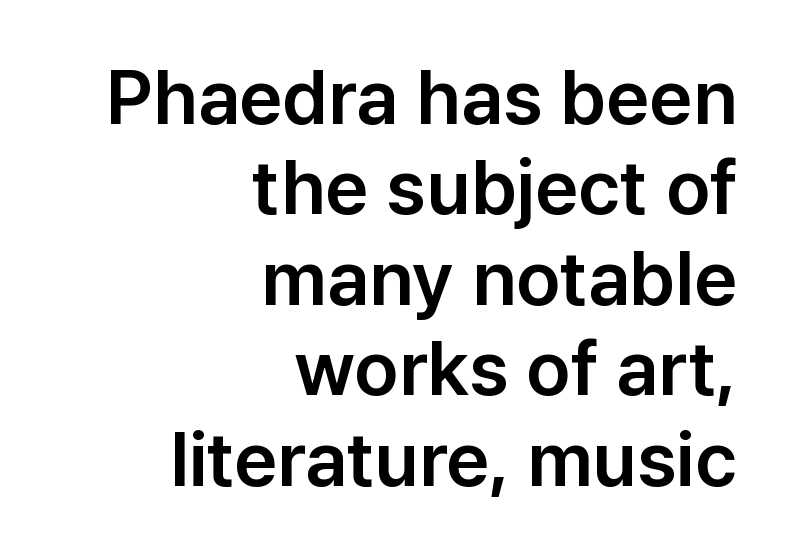
Q: Is the text italic (slanted)? A: No, it is upright.
Q: Is the typeface a serif or a sans-serif typeface? A: Sans-serif.
Q: Is the text underlined? A: No.
Q: How is the paragraph aligned? A: Right-aligned.
Q: Is the spacing between letters normal or unusually wide? A: Normal.
Q: Width (condensed, normal, or wide)? A: Normal.
Q: Stroke contrast? A: Low.
Q: x-height? A: Medium.
Q: Monospaced? A: No.
